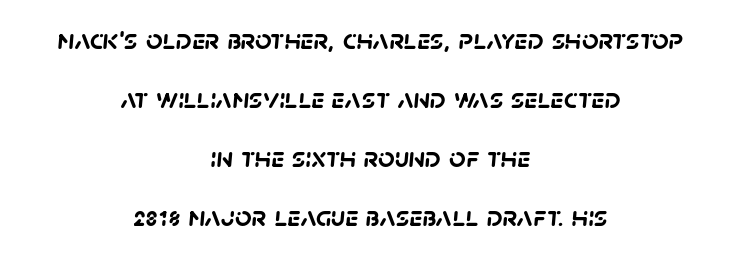
The image shows 29 px semibold sans-serif type; set centered, loose line spacing (2.03x), normal letter spacing, not underlined; low stroke contrast and a large x-height.
